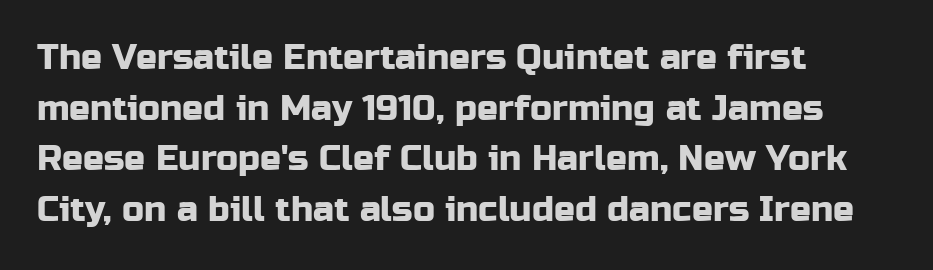
Vertically, the passage feels balanced, rows spaced as you'd expect. A typesetter would mark this as roman, not italic. Type without underlining. Notice how the passage keeps a crisp vertical edge on the left only.
